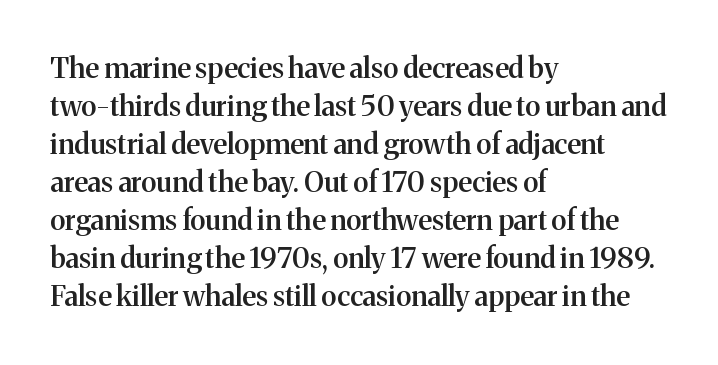
{"serif": "yes", "italic": "no", "bold": "semi", "weight": "semibold", "width": "normal", "stroke_contrast": "medium", "x_height": "medium", "monospaced": "no", "underline": "no", "align": "left", "line_spacing": "normal", "line_spacing_ratio": 1.36, "letter_spacing": "normal", "letter_spacing_em": 0.0, "glyph_px": 28}
